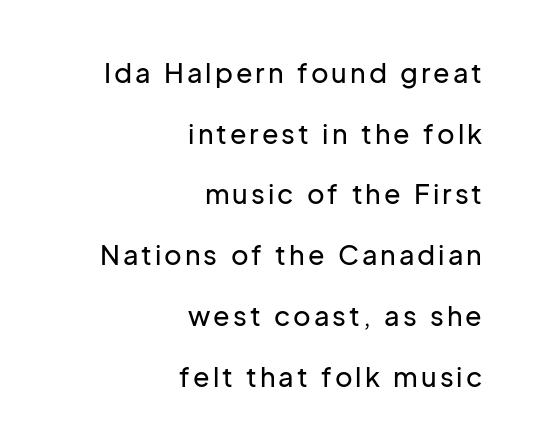
{"italic": "no", "underline": "no", "align": "right", "line_spacing": "loose", "line_spacing_ratio": 2.25, "glyph_px": 27}
